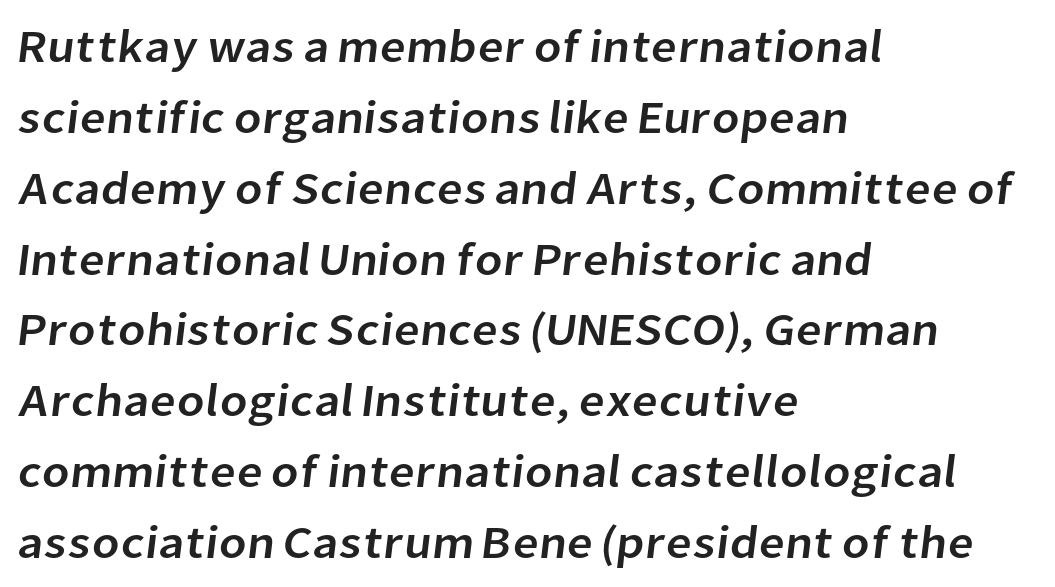
{"serif": "no", "width": "normal", "stroke_contrast": "low", "x_height": "medium", "monospaced": "no", "underline": "no", "align": "left", "line_spacing": "normal", "line_spacing_ratio": 1.54, "letter_spacing": "normal", "letter_spacing_em": 0.0, "glyph_px": 46}
